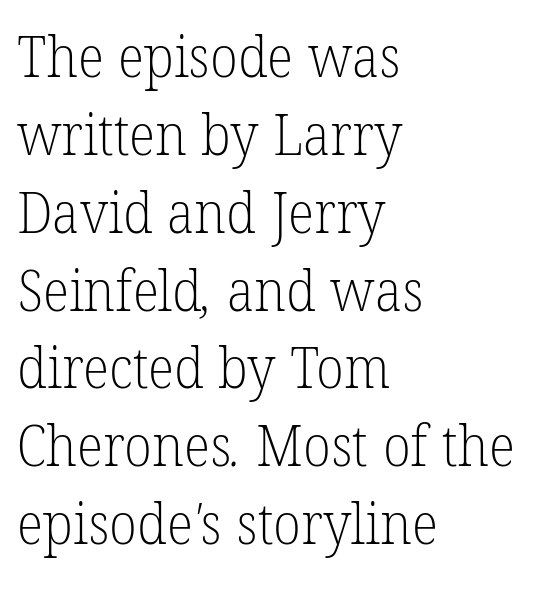
Unmarked baselines from the first word to the last. Leading: standard. The paragraph shown leans on its left margin. The font sits on the lighter half of the weight spectrum, regular included. Caption: standard tracking, unaltered.
